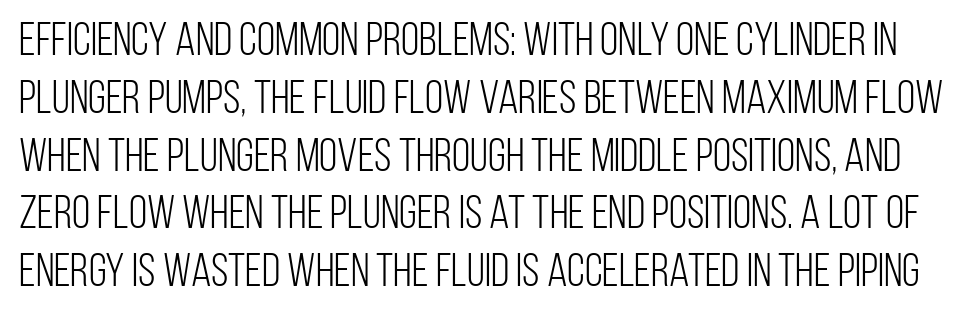
Here the designer chose a conventional face with non-uniform glyph widths. On a weight scale, this lands at 450 or below. This sample uses plain, unmodified letter spacing. Each row of text sits above clean, open space. Upright lettering throughout.
